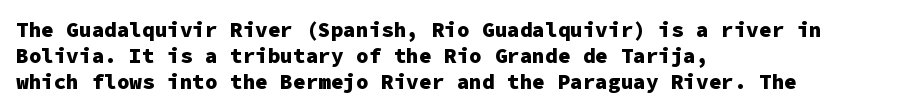
{"italic": "no", "bold": "yes", "underline": "no", "align": "left", "line_spacing_ratio": 1.23, "letter_spacing": "normal", "letter_spacing_em": 0.0, "glyph_px": 21}
